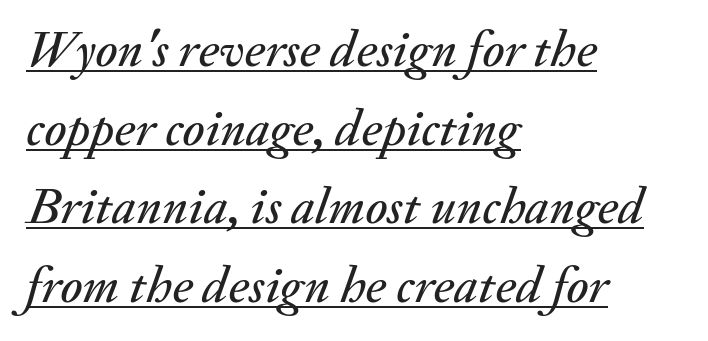
{"italic": "yes", "lean": "right", "slant_degrees": 20, "width": "normal", "stroke_contrast": "medium", "x_height": "small", "monospaced": "no", "underline": "yes", "align": "left", "line_spacing": "normal", "line_spacing_ratio": 1.51, "letter_spacing": "normal", "letter_spacing_em": 0.0, "glyph_px": 52}
